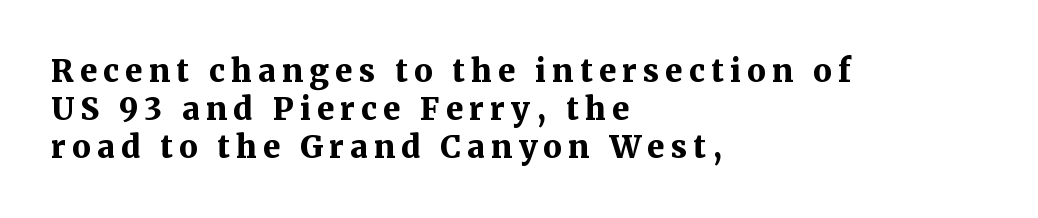
{"serif": "yes", "italic": "no", "bold": "yes", "weight": "bold", "width": "normal", "stroke_contrast": "medium", "x_height": "medium", "monospaced": "no", "underline": "no", "align": "left", "line_spacing_ratio": 1.22, "letter_spacing": "wide", "letter_spacing_em": 0.2, "glyph_px": 31}
